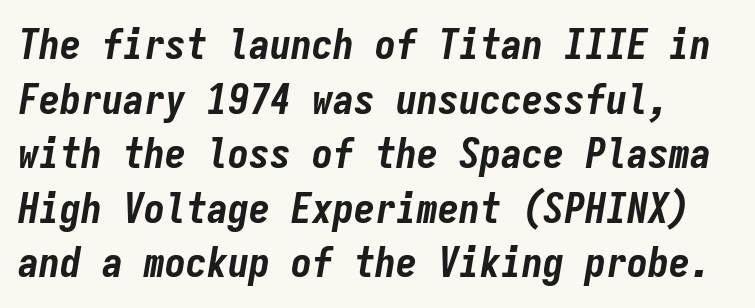
Q: Is the text bold? A: Yes.
Q: Is the text italic (slanted)? A: Yes, it leans right by about 9 degrees.
Q: Is the text underlined? A: No.
Q: Is the spacing between letters normal or unusually wide? A: Normal.
Q: Is the spacing between lines tight, normal or loose? A: Normal.
Q: Width (condensed, normal, or wide)? A: Condensed.
Q: Stroke contrast? A: Low.
Q: x-height? A: Medium.
Q: Monospaced? A: Yes.
